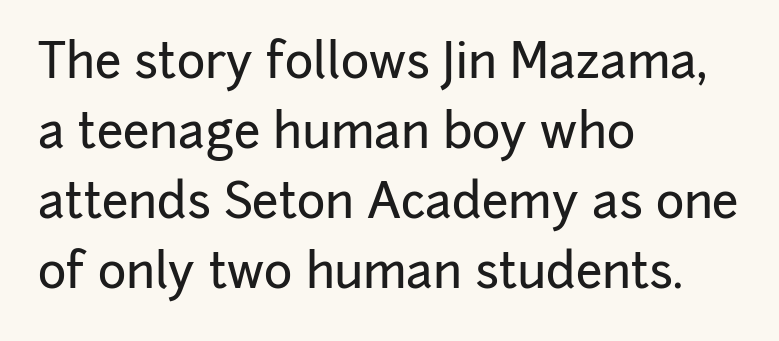
The space beneath each line is pristine and unruled. You could not count columns in this text — the font is proportionally spaced. The tracking reads as untouched default to a designer's eye. In terms of leading, this rendering sits right in the middle. These lines are composed in type without serifs.
